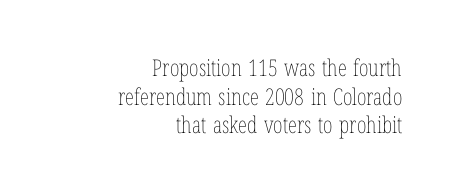
Q: Is the text bold? A: No.
Q: Is the text italic (slanted)? A: No, it is upright.
Q: Is the text underlined? A: No.
Q: How is the paragraph aligned? A: Right-aligned.
Q: Is the spacing between letters normal or unusually wide? A: Normal.
